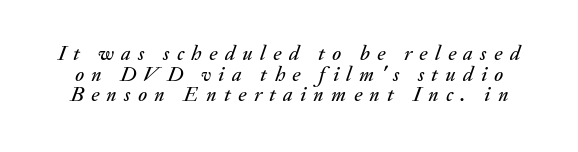
Q: Is the text italic (slanted)? A: Yes, it leans right by about 20 degrees.
Q: Is the text underlined? A: No.
Q: Is the spacing between letters normal or unusually wide? A: Unusually wide.
Q: Is the spacing between lines tight, normal or loose? A: Tight.
